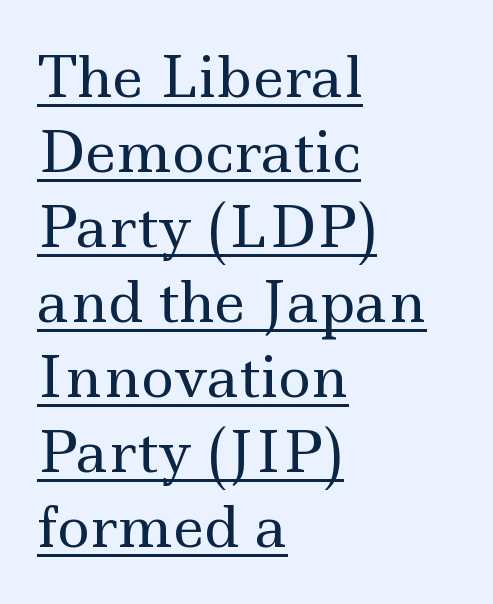
{"serif": "yes", "italic": "no", "bold": "no", "weight": "regular", "width": "wide", "x_height": "small", "monospaced": "no", "underline": "yes", "align": "left", "line_spacing": "normal", "line_spacing_ratio": 1.34, "letter_spacing": "normal", "letter_spacing_em": 0.0, "glyph_px": 56}
